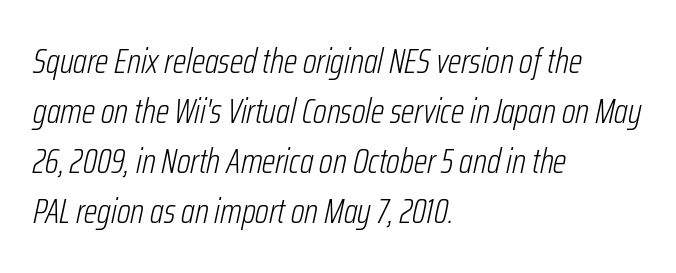
The image shows 35 px light, condensed type, italic (leaning right); set left-aligned, normal line spacing (1.43x), normal letter spacing, not underlined; low stroke contrast and a medium x-height.
